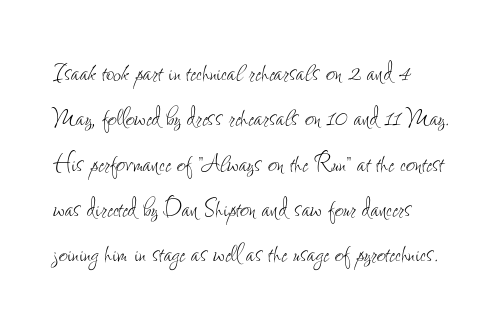
The image shows 31 px thin, condensed type; set left-aligned, normal line spacing (1.46x), normal letter spacing, not underlined; low stroke contrast and a small x-height.
